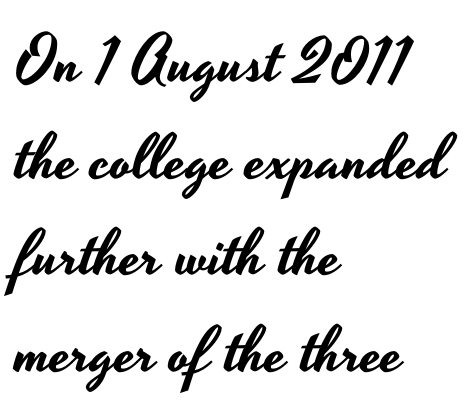
{"serif": "no", "width": "wide", "stroke_contrast": "low", "x_height": "small", "monospaced": "no", "underline": "no", "align": "left", "line_spacing": "normal", "line_spacing_ratio": 1.51, "letter_spacing": "normal", "letter_spacing_em": 0.0, "glyph_px": 64}
